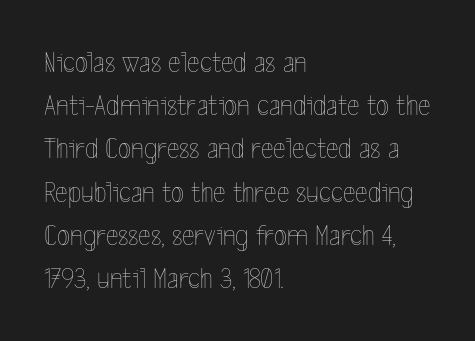
The image shows 30 px thin, condensed type, upright; set left-aligned, normal line spacing (1.44x), normal letter spacing, not underlined; a medium x-height.
